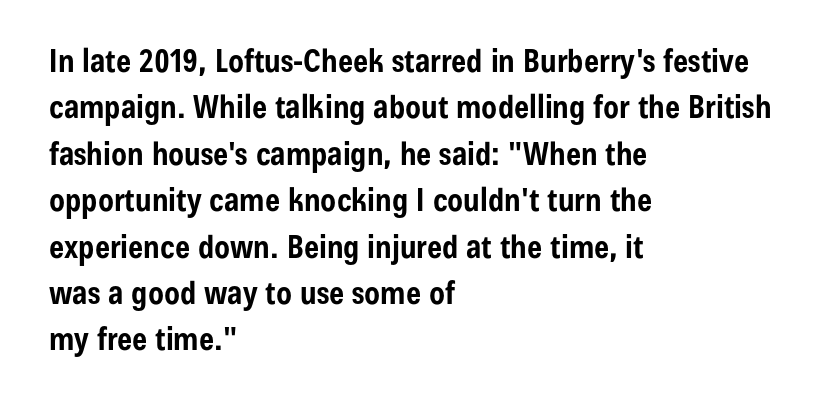
Q: Is the text bold? A: Yes.
Q: Is the text italic (slanted)? A: No, it is upright.
Q: Is the typeface a serif or a sans-serif typeface? A: Sans-serif.
Q: Is the text underlined? A: No.
Q: How is the paragraph aligned? A: Left-aligned.
Q: Is the spacing between letters normal or unusually wide? A: Normal.
Q: Is the spacing between lines tight, normal or loose? A: Normal.
Q: Width (condensed, normal, or wide)? A: Condensed.
Q: Stroke contrast? A: Low.
Q: x-height? A: Medium.
Q: Monospaced? A: No.
